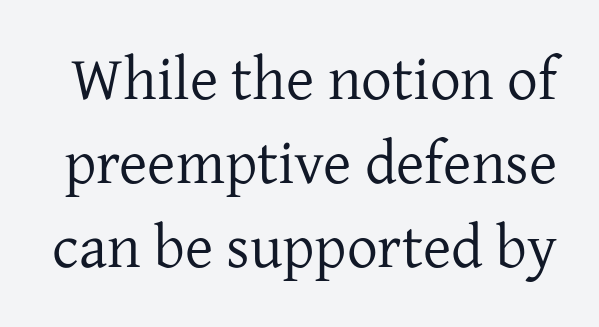
Stroke thickness stays within the range of a standard reading face or lighter. Regarding serifs, this sample has them. There is no visible air inserted between adjacent glyphs. Spacing verdict: proportional, widths tailored to each character.
